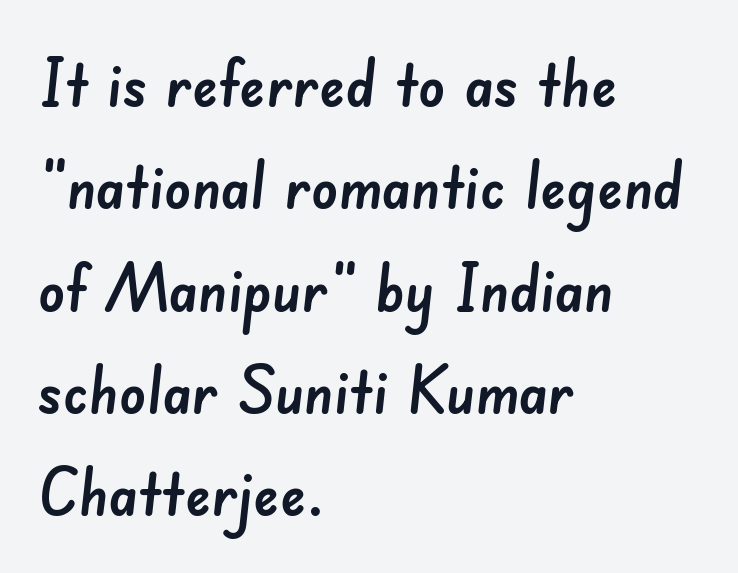
{"serif": "no", "width": "normal", "stroke_contrast": "low", "x_height": "small", "monospaced": "no", "underline": "no", "align": "left", "line_spacing": "normal", "line_spacing_ratio": 1.55, "letter_spacing": "normal", "letter_spacing_em": 0.0, "glyph_px": 66}
